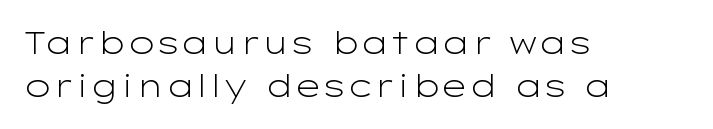
{"serif": "no", "italic": "no", "bold": "no", "weight": "light", "width": "wide", "stroke_contrast": "low", "x_height": "medium", "monospaced": "no", "underline": "no", "align": "left", "line_spacing": "normal", "line_spacing_ratio": 1.4, "letter_spacing": "normal", "letter_spacing_em": 0.0, "glyph_px": 31}
